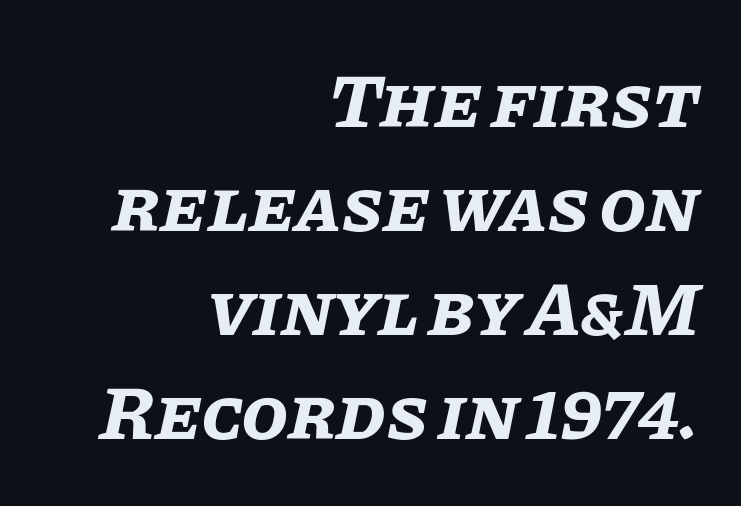
The image shows 76 px bold type, italic (leaning right); set right-aligned, normal line spacing (1.37x), normal letter spacing, not underlined; low stroke contrast and a large x-height.
